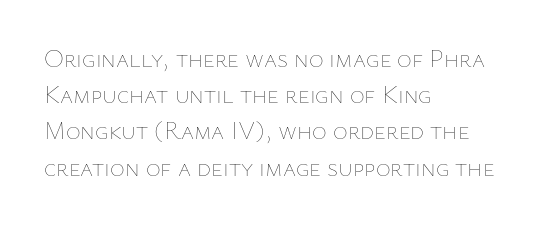
{"italic": "no", "bold": "no", "underline": "no", "align": "left", "line_spacing": "normal", "line_spacing_ratio": 1.45, "letter_spacing": "normal", "letter_spacing_em": 0.0, "glyph_px": 25}
